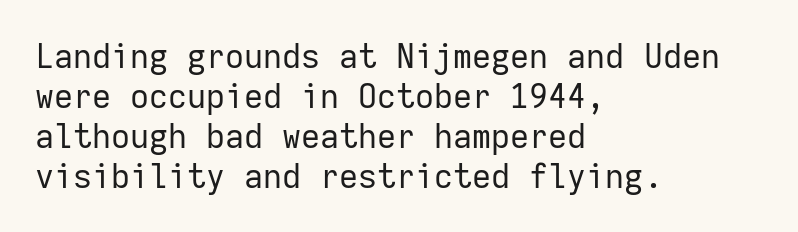
The image shows 33 px regular-weight sans-serif type, upright, monospaced; set left-aligned, line spacing 1.21x, normal letter spacing, not underlined; low stroke contrast and a medium x-height.
